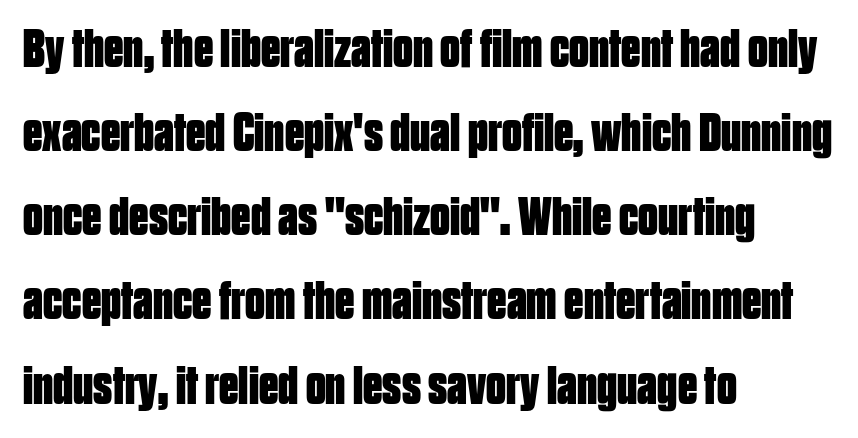
The image shows 55 px bold, condensed sans-serif type, upright; set left-aligned, normal line spacing (1.53x), normal letter spacing, not underlined; low stroke contrast and a large x-height.
